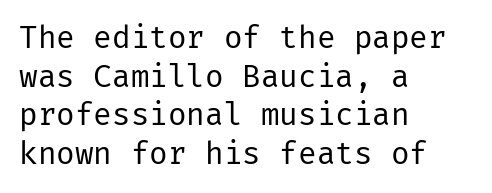
Q: Is the text bold? A: No.
Q: Is the text italic (slanted)? A: No, it is upright.
Q: Is the typeface a serif or a sans-serif typeface? A: Sans-serif.
Q: Is the text underlined? A: No.
Q: How is the paragraph aligned? A: Left-aligned.
Q: Is the spacing between letters normal or unusually wide? A: Normal.
Q: Is the spacing between lines tight, normal or loose? A: Normal.
Q: Width (condensed, normal, or wide)? A: Normal.
Q: Stroke contrast? A: Low.
Q: x-height? A: Medium.
